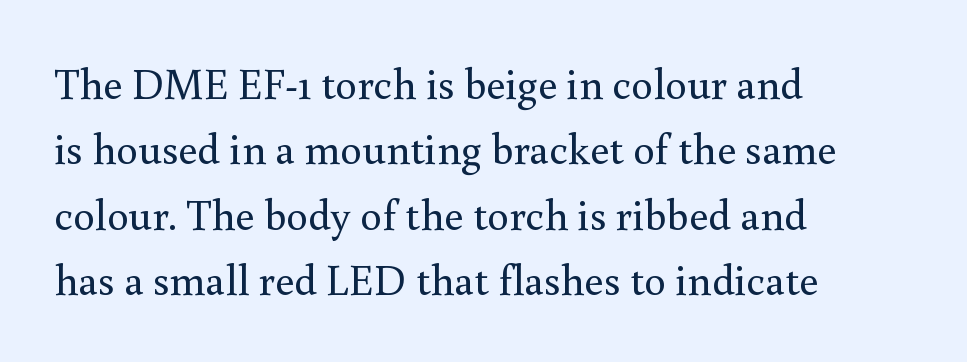
The glyphs in this specimen are seriffed. Only glyphs here, with clear space below each row. Vertically, the passage feels balanced, rows spaced as you'd expect. Horizontally, the lines are justified to the leading edge only. The letterforms sit at book weight or below.
